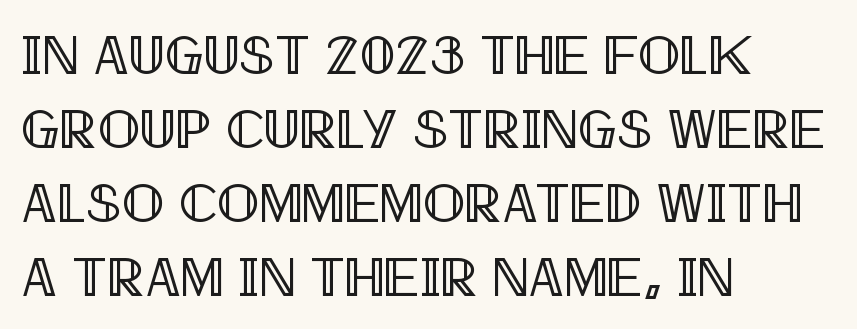
{"italic": "no", "width": "condensed", "x_height": "large", "monospaced": "no", "underline": "no", "align": "left", "line_spacing": "normal", "line_spacing_ratio": 1.32, "letter_spacing": "normal", "letter_spacing_em": 0.0, "glyph_px": 56}
